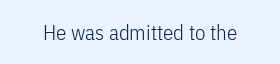
Q: Is the text bold? A: No.
Q: Is the text italic (slanted)? A: No, it is upright.
Q: Is the text underlined? A: No.
Q: Is the spacing between letters normal or unusually wide? A: Normal.
